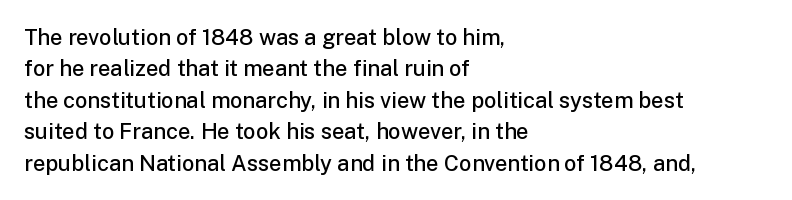
Q: Is the text bold? A: Semi-bold.
Q: Is the text italic (slanted)? A: No, it is upright.
Q: Is the text underlined? A: No.
Q: How is the paragraph aligned? A: Left-aligned.
Q: Is the spacing between letters normal or unusually wide? A: Normal.
Q: Is the spacing between lines tight, normal or loose? A: Normal.
